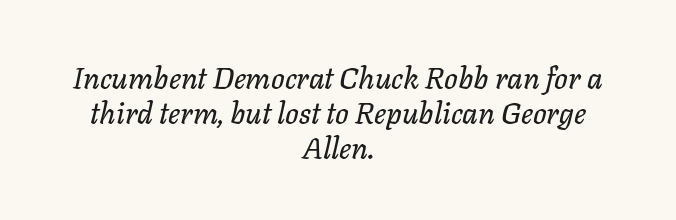
The image shows 30 px text type, italic (leaning right); set centered, line spacing 1.17x, normal letter spacing, not underlined; low stroke contrast and a medium x-height.
